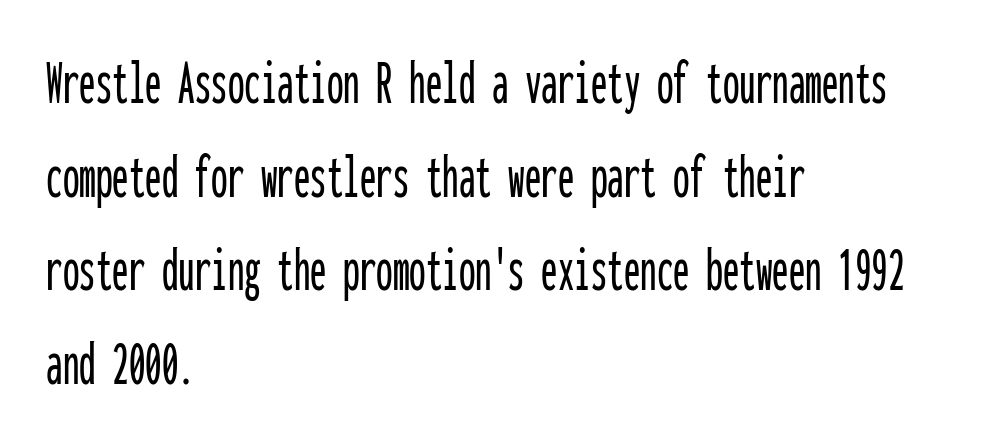
{"serif": "no", "italic": "no", "width": "condensed", "stroke_contrast": "low", "x_height": "medium", "monospaced": "yes", "underline": "no", "align": "left", "line_spacing": "normal", "line_spacing_ratio": 1.42, "letter_spacing": "normal", "letter_spacing_em": 0.0, "glyph_px": 66}
